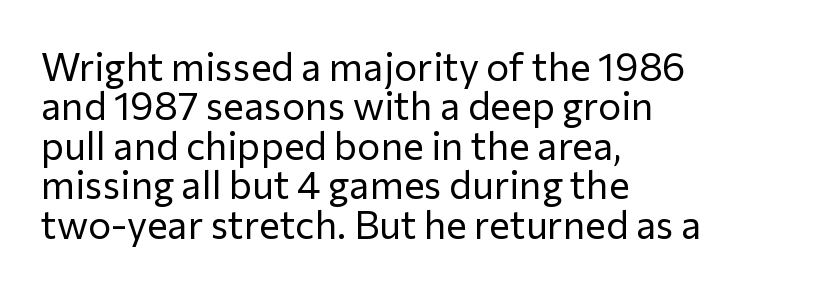
{"serif": "no", "italic": "no", "bold": "no", "weight": "regular", "width": "normal", "stroke_contrast": "low", "x_height": "medium", "monospaced": "no", "underline": "no", "align": "left", "line_spacing": "tight", "line_spacing_ratio": 1.01, "letter_spacing": "normal", "letter_spacing_em": 0.0, "glyph_px": 39}
